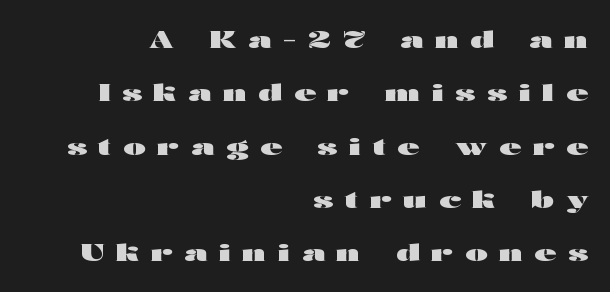
Q: Is the text bold? A: Yes.
Q: Is the text italic (slanted)? A: No, it is upright.
Q: Is the text underlined? A: No.
Q: How is the paragraph aligned? A: Right-aligned.
Q: Is the spacing between letters normal or unusually wide? A: Unusually wide.
Q: Is the spacing between lines tight, normal or loose? A: Loose.
